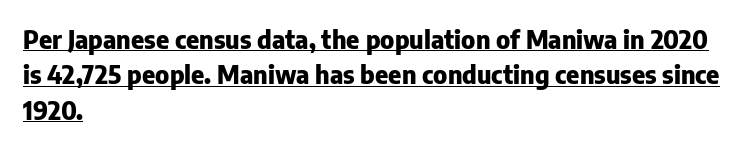
{"italic": "no", "bold": "yes", "underline": "yes", "align": "left", "line_spacing": "normal", "line_spacing_ratio": 1.42, "letter_spacing": "normal", "letter_spacing_em": 0.0, "glyph_px": 25}
